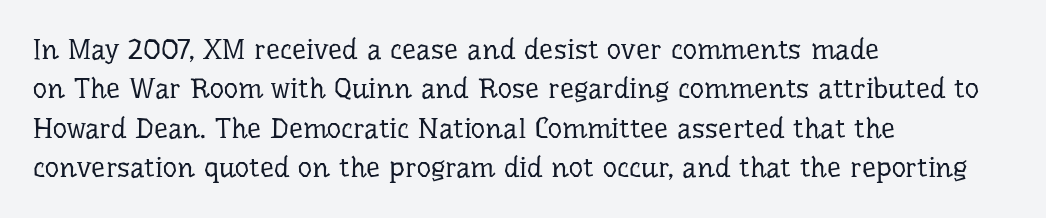
One-word summary of the alignment: left. Each row of text sits above clean, open space. Tracking here is standard; glyphs follow each other at the usual distance. Think of a printed novel: that variable character pitch is what you see here. These lines are composed in type with serifs.
